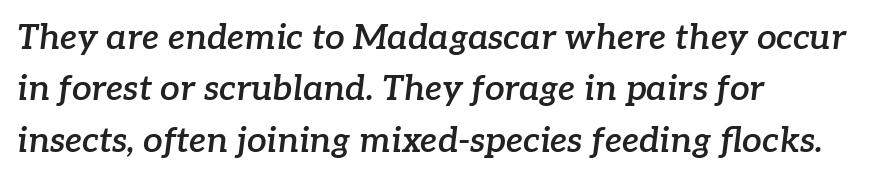
Each letter keeps its own natural width here, so spacing adapts to shape. There's an unmistakable incline to the writing here. The type is set solid horizontally, with unmodified tracking. Glance below the letters and you will spot only blank space.
